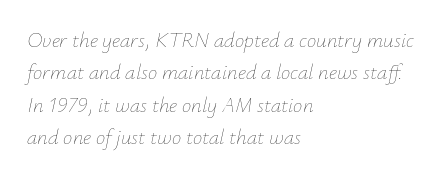
{"italic": "yes", "lean": "right", "slant_degrees": 12, "bold": "no", "underline": "no", "align": "left", "line_spacing": "normal", "line_spacing_ratio": 1.54, "letter_spacing": "normal", "letter_spacing_em": 0.0, "glyph_px": 21}
